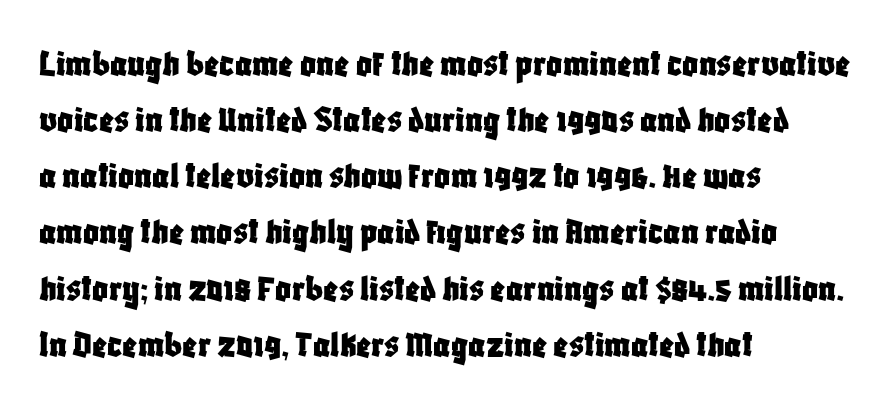
The image shows 39 px condensed sans-serif type, upright; set left-aligned, normal line spacing (1.44x), normal letter spacing, not underlined; low stroke contrast and a large x-height.
